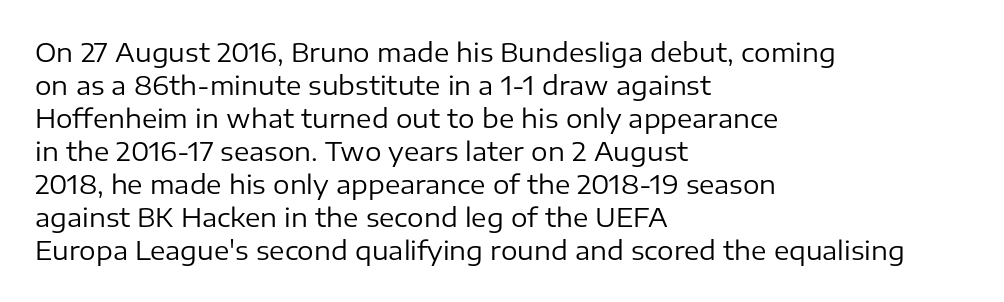
Q: Is the text bold? A: No.
Q: Is the text italic (slanted)? A: No, it is upright.
Q: Is the text underlined? A: No.
Q: How is the paragraph aligned? A: Left-aligned.
Q: Is the spacing between letters normal or unusually wide? A: Normal.
Q: Is the spacing between lines tight, normal or loose? A: Normal.
